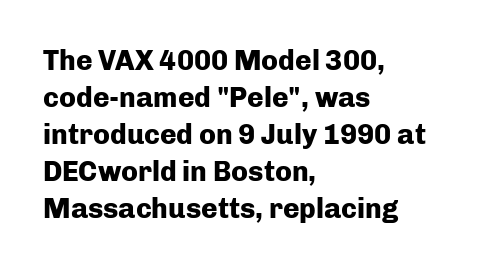
To sum up the face: it is a sans, with no serifs. Is this a fixed-width face? No — the glyphs have proportional, varying widths. Each line starts at the same left margin while the right side varies. Underline: absent.
